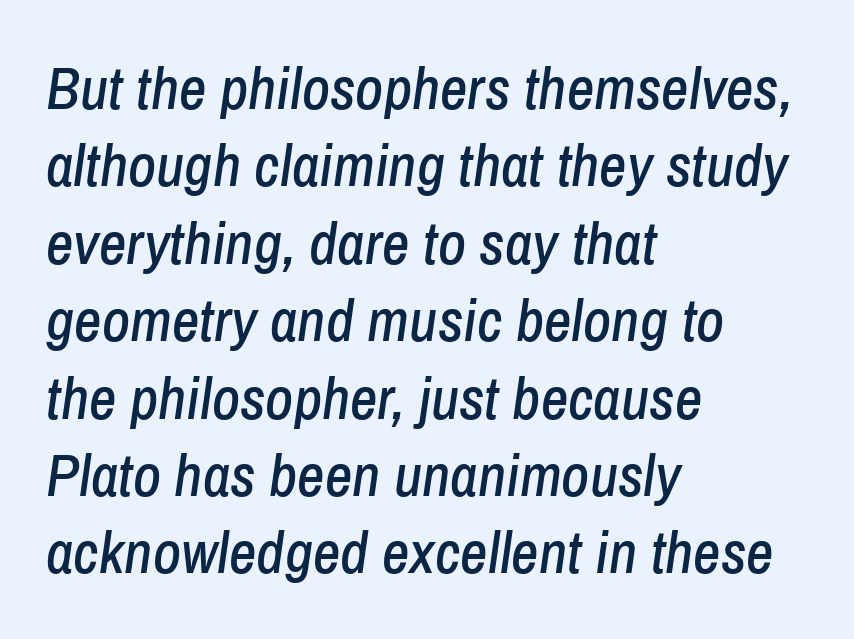
The image shows 60 px condensed type, italic (leaning right); set left-aligned, normal line spacing (1.29x), normal letter spacing, not underlined; low stroke contrast and a medium x-height.
